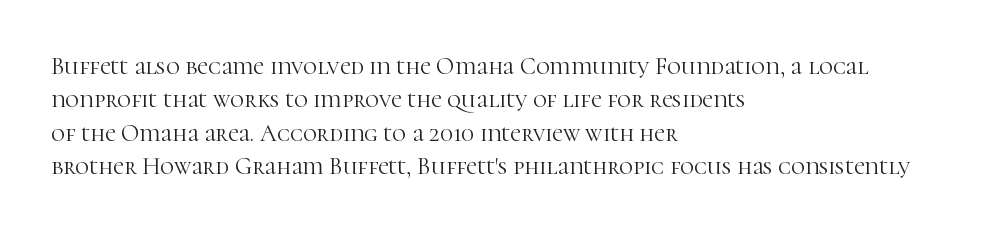
Q: Is the text bold? A: No.
Q: Is the text italic (slanted)? A: No, it is upright.
Q: Is the text underlined? A: No.
Q: How is the paragraph aligned? A: Left-aligned.
Q: Is the spacing between letters normal or unusually wide? A: Normal.
Q: Is the spacing between lines tight, normal or loose? A: Normal.
